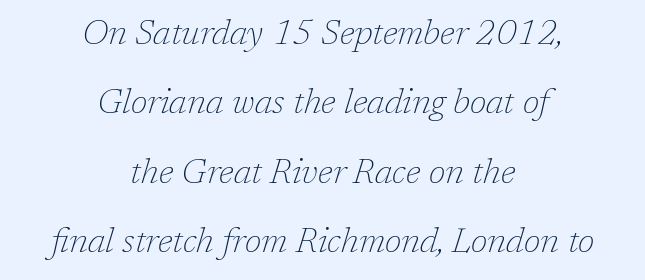
To sum up the face: it has serifs. This rendering leaves character spacing at its baseline value. The space beneath each line is pristine and unruled. If you measured baseline to baseline, you'd find a long distance. Do the characters align in a grid? No, the font is proportional. Where is the straight margin? There isn't one; the lines are centered.
